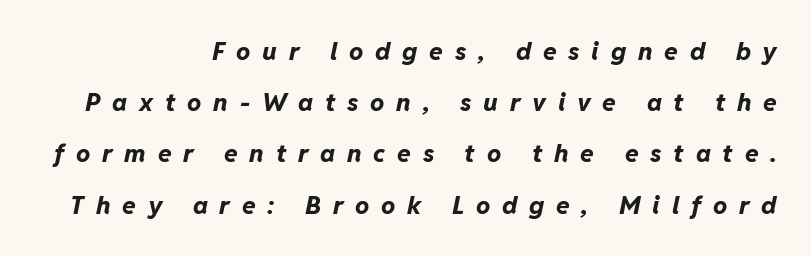
{"italic": "yes", "lean": "right", "slant_degrees": 11, "bold": "yes", "underline": "no", "align": "right", "line_spacing": "loose", "line_spacing_ratio": 2.05, "letter_spacing": "wide", "letter_spacing_em": 0.47, "glyph_px": 25}
